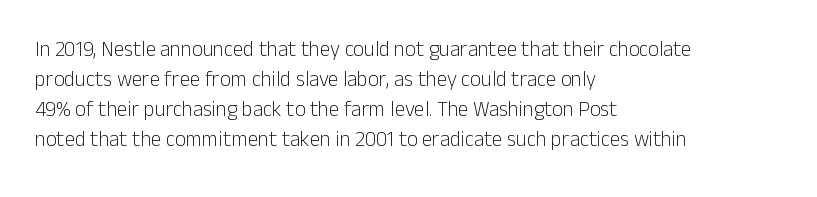
The image shows 21 px text type, upright; set left-aligned, normal line spacing (1.43x), normal letter spacing, not underlined.
